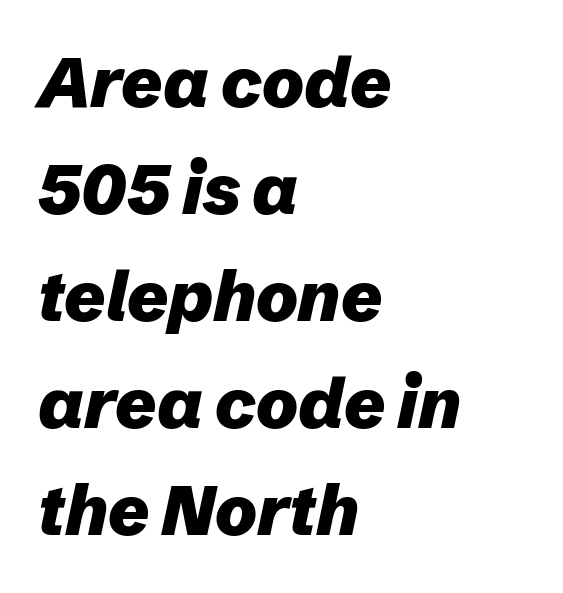
Q: Is the text bold? A: Yes.
Q: Is the text italic (slanted)? A: Yes, it leans right by about 12 degrees.
Q: Is the text underlined? A: No.
Q: How is the paragraph aligned? A: Left-aligned.
Q: Is the spacing between letters normal or unusually wide? A: Normal.
Q: Is the spacing between lines tight, normal or loose? A: Normal.
Q: Width (condensed, normal, or wide)? A: Normal.
Q: Stroke contrast? A: Low.
Q: x-height? A: Medium.
Q: Monospaced? A: No.
